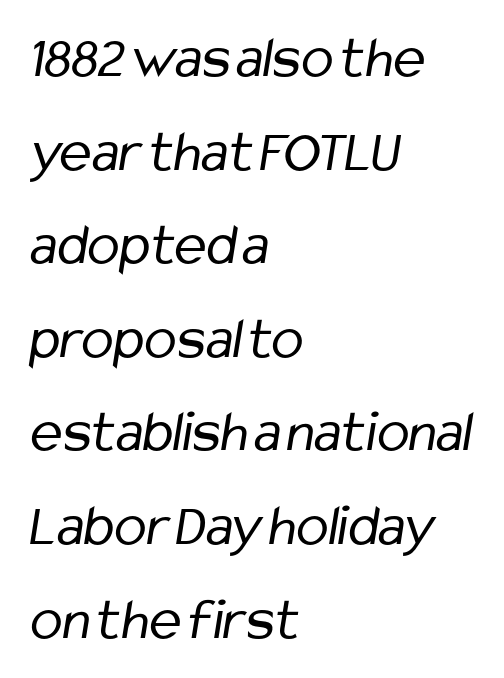
Q: Is the text bold? A: No.
Q: Is the typeface a serif or a sans-serif typeface? A: Sans-serif.
Q: Is the text underlined? A: No.
Q: How is the paragraph aligned? A: Left-aligned.
Q: Is the spacing between letters normal or unusually wide? A: Normal.
Q: Is the spacing between lines tight, normal or loose? A: Normal.
Q: Width (condensed, normal, or wide)? A: Condensed.
Q: Stroke contrast? A: Low.
Q: x-height? A: Medium.
Q: Monospaced? A: No.
